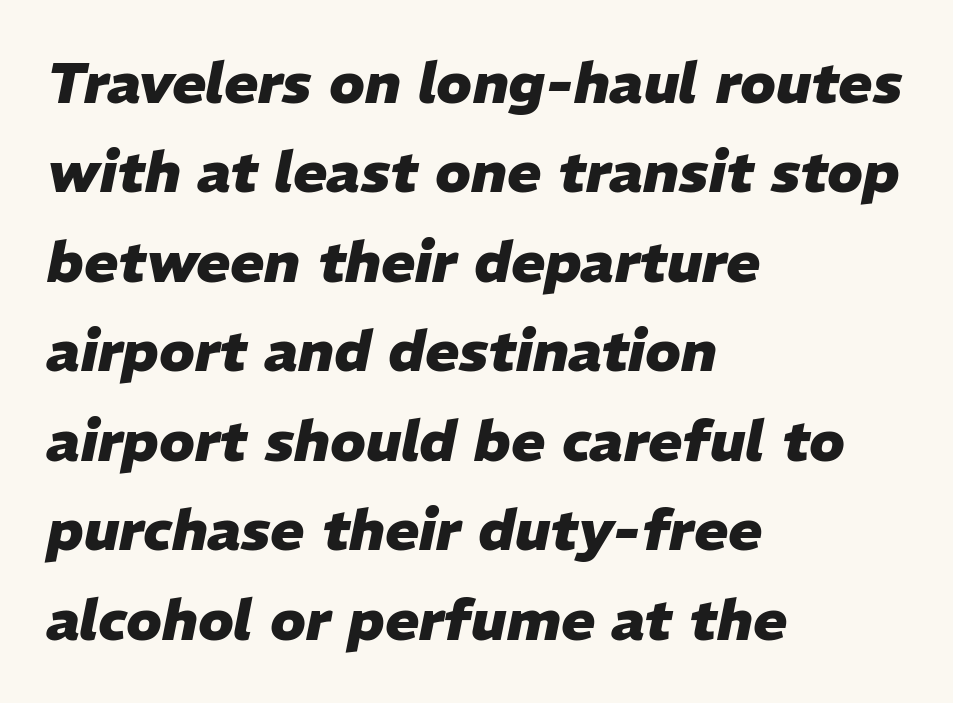
Q: Is the text bold? A: Yes.
Q: Is the text italic (slanted)? A: Yes, it leans right by about 11 degrees.
Q: Is the text underlined? A: No.
Q: How is the paragraph aligned? A: Left-aligned.
Q: Is the spacing between letters normal or unusually wide? A: Normal.
Q: Is the spacing between lines tight, normal or loose? A: Normal.
Q: Width (condensed, normal, or wide)? A: Normal.
Q: Stroke contrast? A: Low.
Q: x-height? A: Medium.
Q: Monospaced? A: No.
